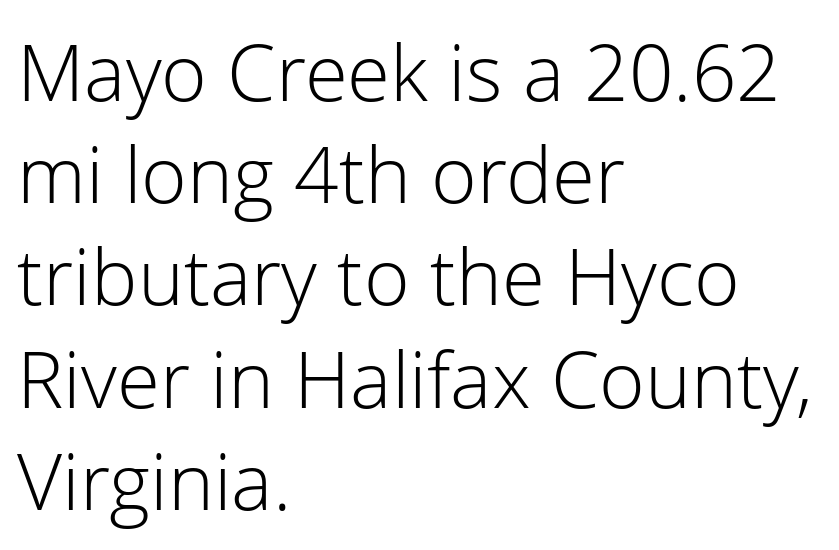
The image shows 78 px light sans-serif type, upright; set left-aligned, normal line spacing (1.31x), normal letter spacing, not underlined; low stroke contrast and a medium x-height.
